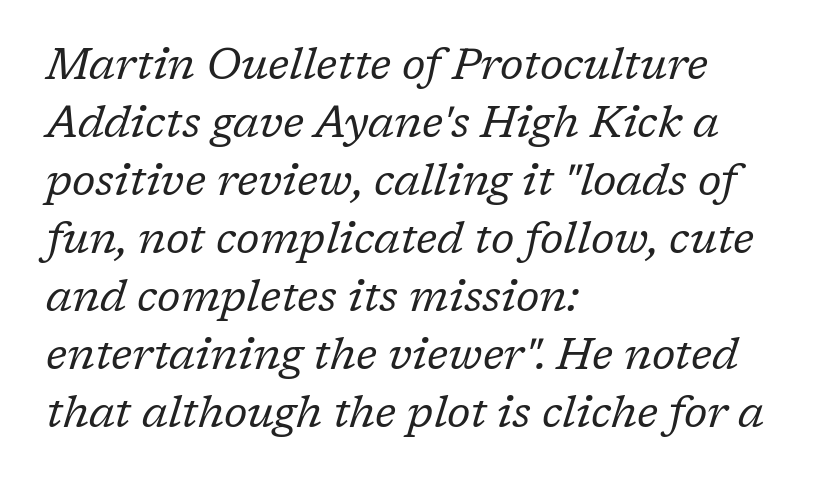
Stroke mass is kept to a normal reading level or below. Layout note: lines flush left. The gap between lines stays unmarked. Letter spacing: default. Every character sits at an angle, as italics do. The passage shown is typeset with a serif family.
